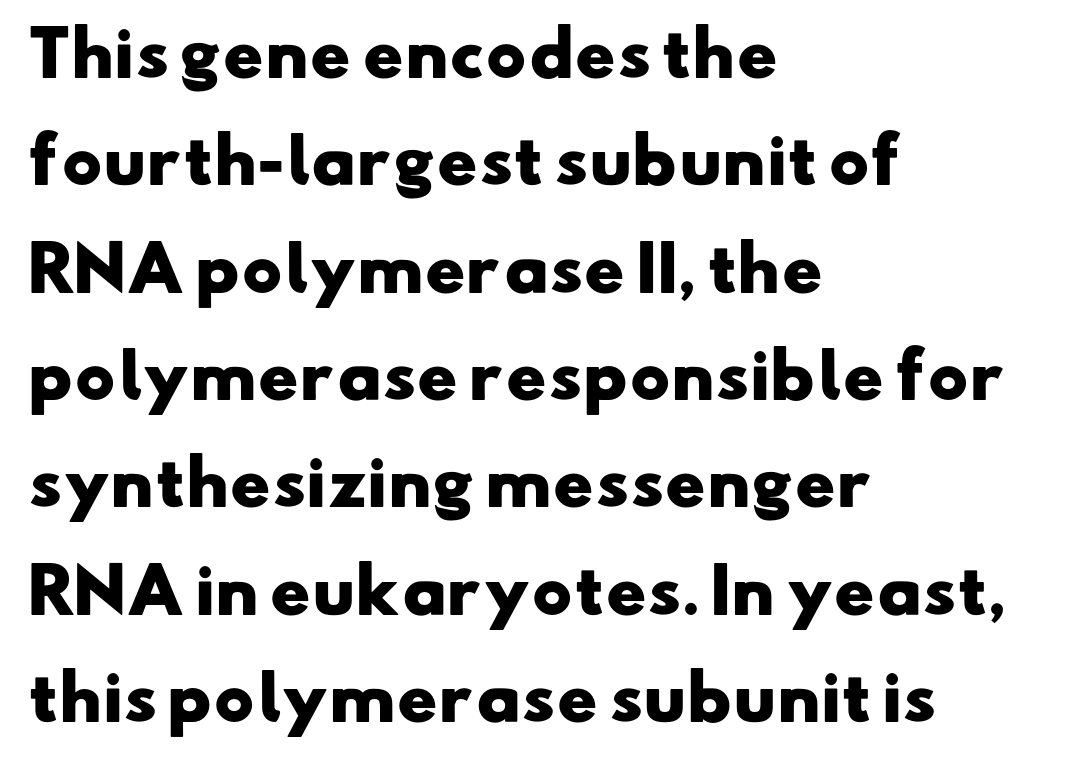
Q: Is the text bold? A: Yes.
Q: Is the typeface a serif or a sans-serif typeface? A: Sans-serif.
Q: Is the text underlined? A: No.
Q: How is the paragraph aligned? A: Left-aligned.
Q: Is the spacing between letters normal or unusually wide? A: Normal.
Q: Width (condensed, normal, or wide)? A: Wide.
Q: Stroke contrast? A: Low.
Q: x-height? A: Small.
Q: Monospaced? A: No.
